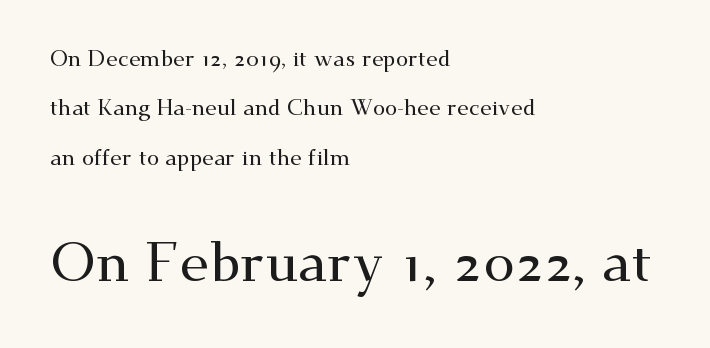
{"serif": "yes", "italic": "no", "width": "wide", "stroke_contrast": "medium", "x_height": "small", "monospaced": "no", "underline": "no", "align": "left", "line_spacing": "loose", "line_spacing_ratio": 2.24, "letter_spacing": "normal", "letter_spacing_em": 0.0, "larger_block": "second", "size_ratio": 2.5, "glyph_px": 55}
